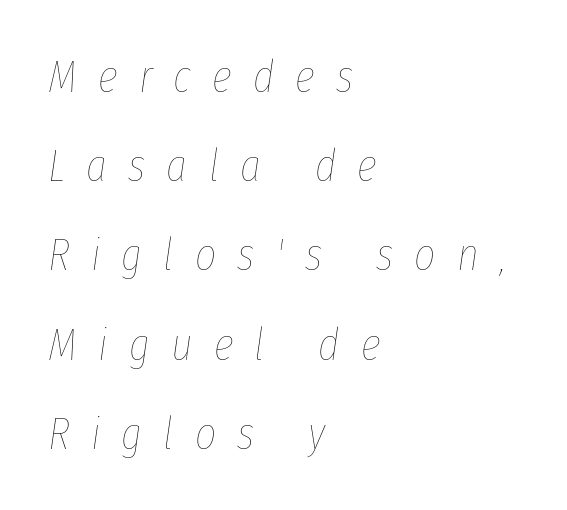
Q: Is the text bold? A: No.
Q: Is the text italic (slanted)? A: Yes, it leans right by about 8 degrees.
Q: Is the text underlined? A: No.
Q: How is the paragraph aligned? A: Left-aligned.
Q: Is the spacing between letters normal or unusually wide? A: Unusually wide.
Q: Is the spacing between lines tight, normal or loose? A: Loose.
Q: Width (condensed, normal, or wide)? A: Condensed.
Q: Stroke contrast? A: Low.
Q: x-height? A: Medium.
Q: Monospaced? A: No.
